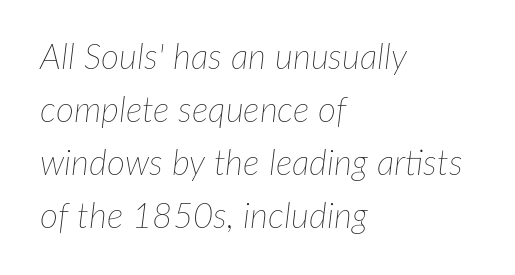
This sample uses plain, unmodified letter spacing. Each stroke keeps to a modest, everyday thickness or less. Each new line begins a customary step beneath the previous one. This rendering uses left alignment, leaving the right contour irregular. Spacing verdict: proportional, widths tailored to each character.
